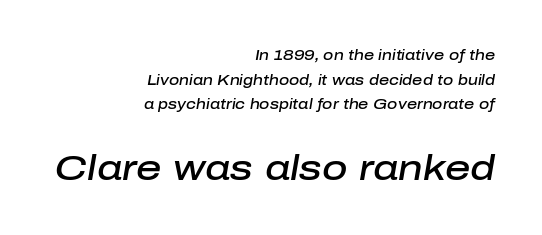
The image shows 35 px semibold type, italic (leaning right); set right-aligned, line spacing 1.76x, normal letter spacing, not underlined; the second (bottom) block is 2.5x larger; low stroke contrast and a medium x-height.
